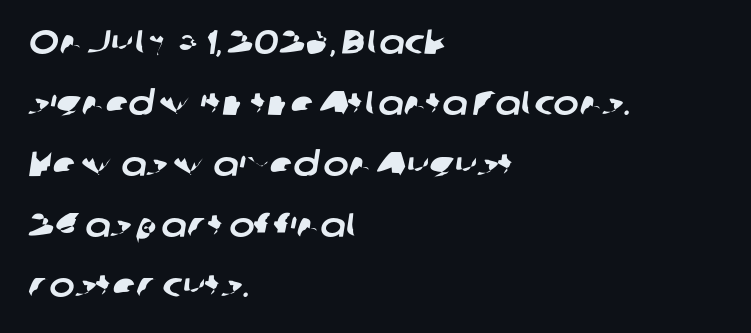
Anything drawn beneath the words? Only blank space. Alignment: flush left. Standard letterfit; no display-style spreading of the glyphs. Proportional: the letters do not fall into vertical columns.
